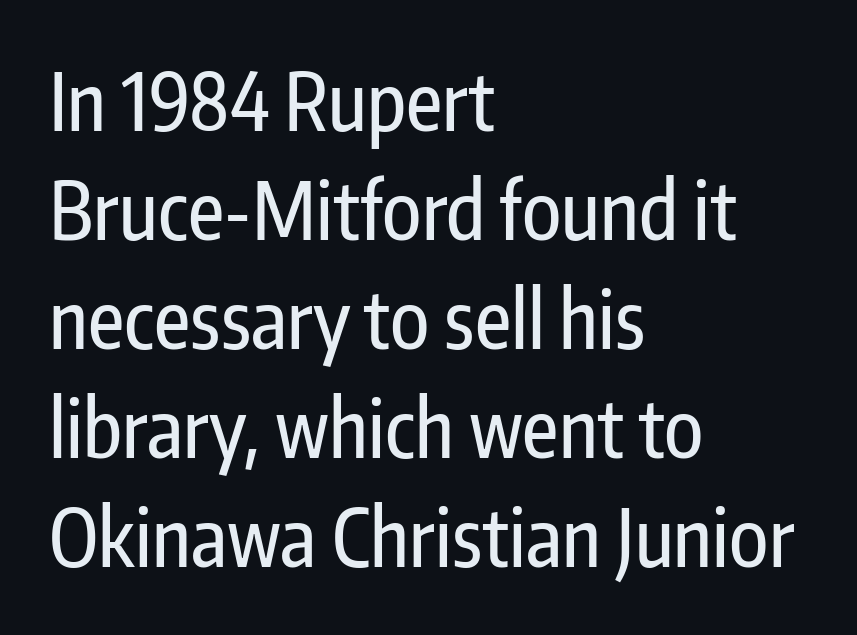
Regarding serifs, this sample does without them. These lines are rendered in a variable-pitch font. Look at the tracking — it's just the regular setting, nothing added. Where is the straight margin? On the left.
